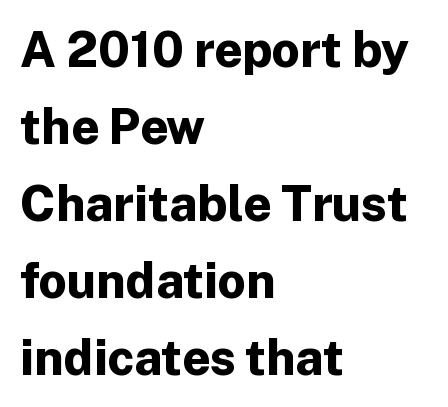
Any mark beneath the type? The region is blank. Think of a printed novel: that variable character pitch is what you see here. Reading down the column, the eye jumps a familiar distance to each next line. Between one letter and the next there's only the usual sliver of space. Each glyph is drawn with heavy, bold strokes.
